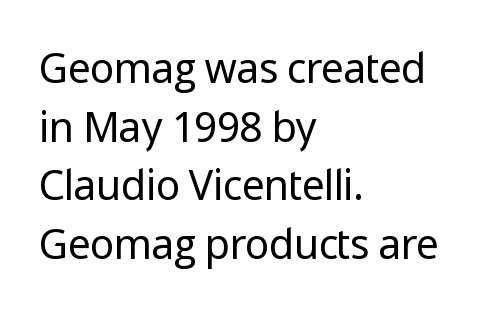
{"serif": "no", "italic": "no", "bold": "no", "weight": "regular", "width": "normal", "stroke_contrast": "low", "x_height": "medium", "monospaced": "no", "underline": "no", "align": "left", "line_spacing": "normal", "line_spacing_ratio": 1.43, "letter_spacing": "normal", "letter_spacing_em": 0.0, "glyph_px": 41}
